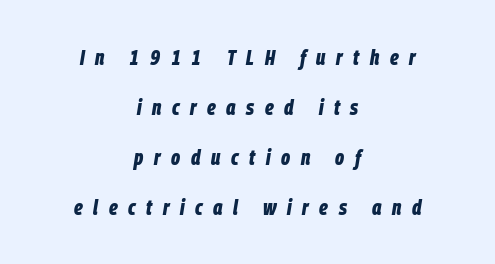
The image shows 22 px bold type, italic (leaning right); set centered, loose line spacing (2.28x), unusually wide letter spacing (+0.48 em), not underlined.
